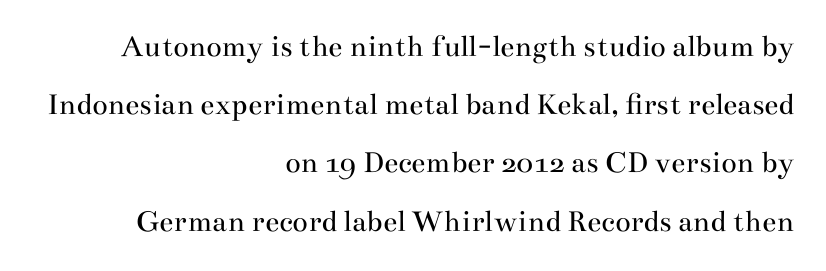
These lines were composed using upright roman letters. Weight: not bold — regular or lighter. Small tapered or slab feet sit at the stroke ends, so this counts as serif. The rendering anchors every line to the right-hand side. The face used here is rendered with its standard letterfit.
